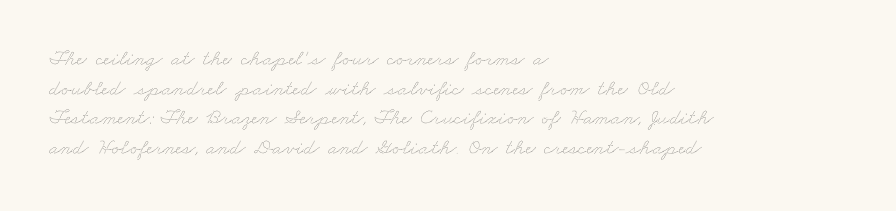
{"bold": "no", "underline": "no", "align": "left", "line_spacing": "normal", "line_spacing_ratio": 1.35, "letter_spacing": "normal", "letter_spacing_em": 0.0, "glyph_px": 22}
